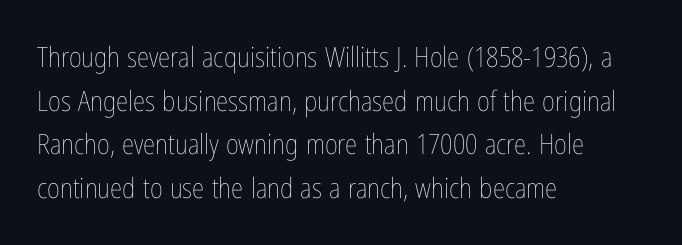
A classic flush-left, rag-right setting is used for this passage. Italic: no, the glyphs are upright roman. The face used here is proportionally spaced, like ordinary book or web type. Any mark beneath the type? The region is blank. Weight: in the light-to-regular range.
